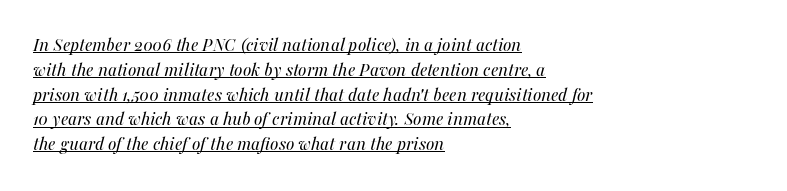
Q: Is the text bold? A: No.
Q: Is the text italic (slanted)? A: Yes, it leans right by about 16 degrees.
Q: Is the text underlined? A: Yes.
Q: How is the paragraph aligned? A: Left-aligned.
Q: Is the spacing between letters normal or unusually wide? A: Normal.
